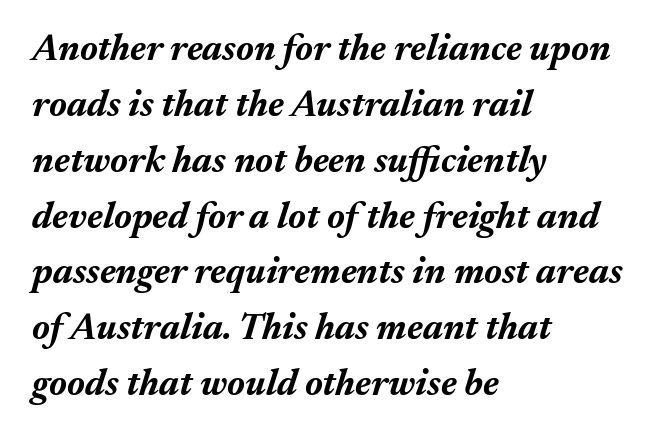
The typesetter chose a ragged-right arrangement here. Caption: bold face, heavy strokes. Spacing verdict: proportional, widths tailored to each character. The line texture is even and compact thanks to regular tracking.
